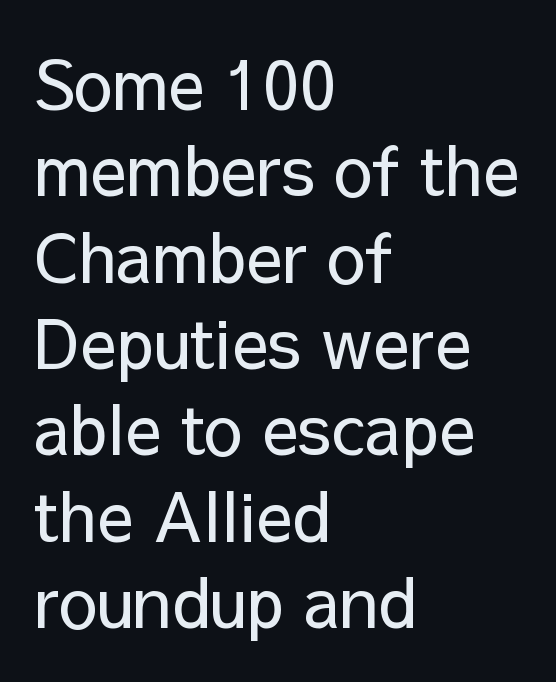
Proportional: the letters do not fall into vertical columns. Vertical stems look standard width or narrower in stroke. Italic: no, the glyphs are upright roman. Glyph-to-glyph distance matches everyday printed text. Are there feet on the stems? There aren't — it's a sans.
